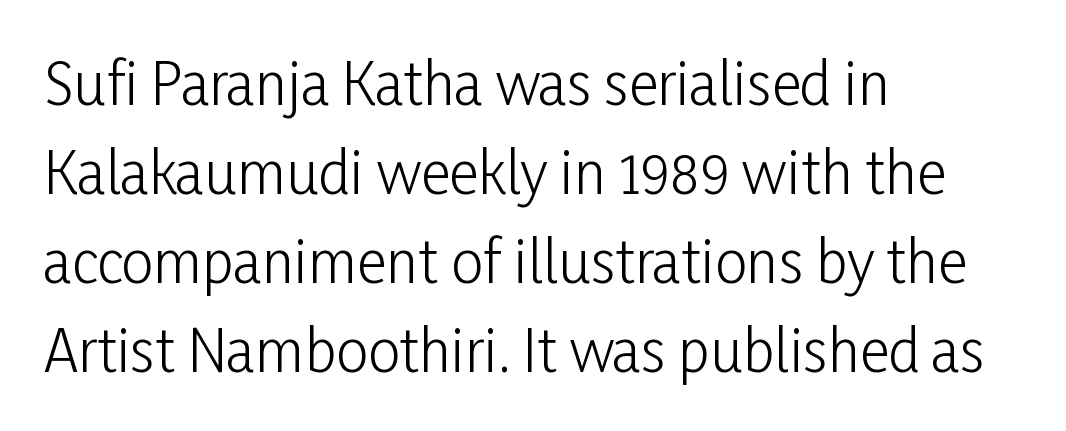
The image shows 57 px light, condensed sans-serif type, upright; set left-aligned, normal line spacing (1.56x), normal letter spacing, not underlined; low stroke contrast and a medium x-height.
